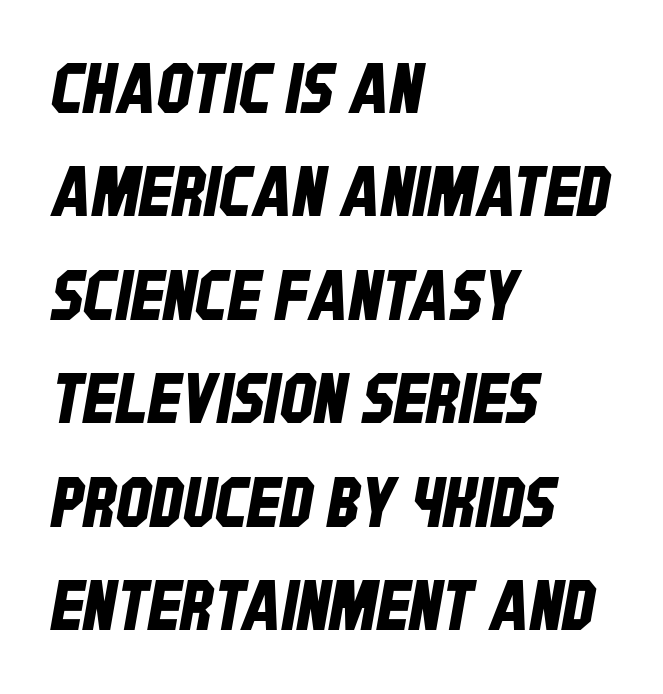
This rendering leaves character spacing at its baseline value. Is this a fixed-width face? No — the glyphs have proportional, varying widths. Anything drawn beneath the words? Only blank space. Caption: multi-line text, flush left, ragged right.
